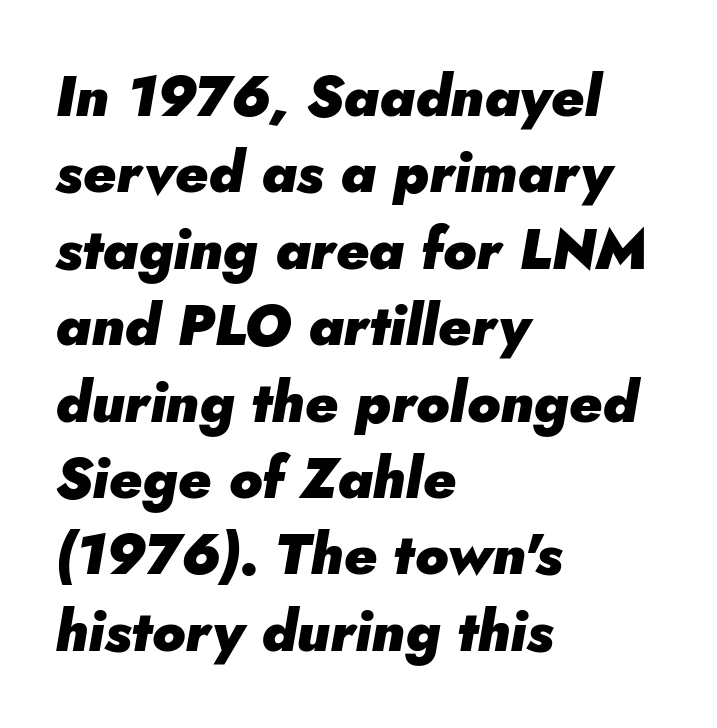
The lettering tilts uniformly, giving the passage an italic look. A typesetter would call this leading conventional body-copy spacing. Caption: multi-line text, flush left, ragged right. The strip under each line holds only bare page. Think of a printed novel: that variable character pitch is what you see here. Every letter is thick-stroked: bold, no question.
